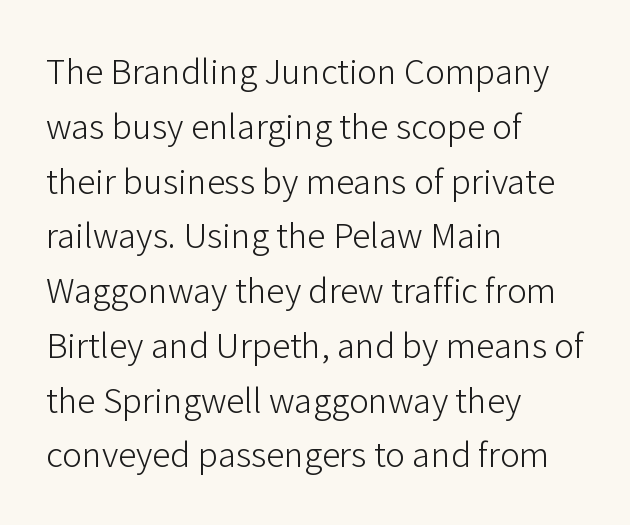
Q: Is the text bold? A: No.
Q: Is the text italic (slanted)? A: No, it is upright.
Q: Is the typeface a serif or a sans-serif typeface? A: Sans-serif.
Q: Is the text underlined? A: No.
Q: How is the paragraph aligned? A: Left-aligned.
Q: Is the spacing between letters normal or unusually wide? A: Normal.
Q: Is the spacing between lines tight, normal or loose? A: Normal.
Q: Width (condensed, normal, or wide)? A: Normal.
Q: Stroke contrast? A: Low.
Q: x-height? A: Medium.
Q: Monospaced? A: No.
